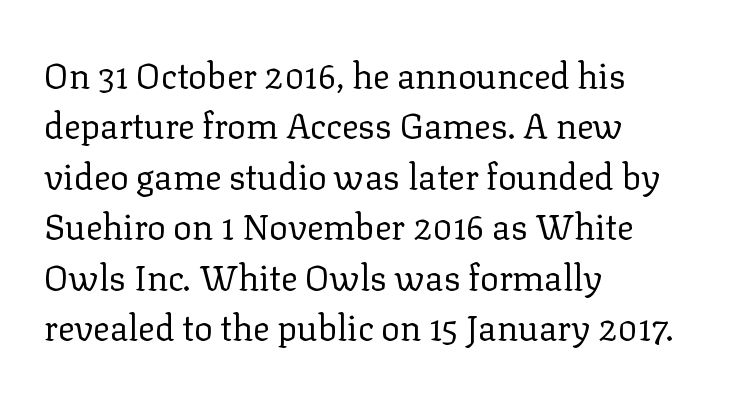
This sample uses an upright cut, with every glyph sitting square on the baseline. Casual observation: everything's shoved over to the left. This sample uses a serif face. Compared with typical body copy, the letter spacing here is the same.
